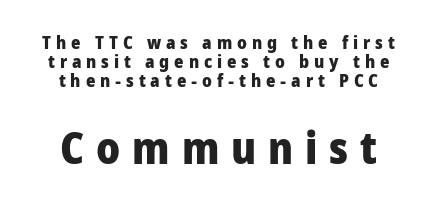
These lines carry a lot of weight — the face is fully bold. Compared with typical paragraphs, the rows here are closer together. The space beneath each line is pristine and unruled. In this sample the second text group is rendered at the bigger scale. Style check: upright.
